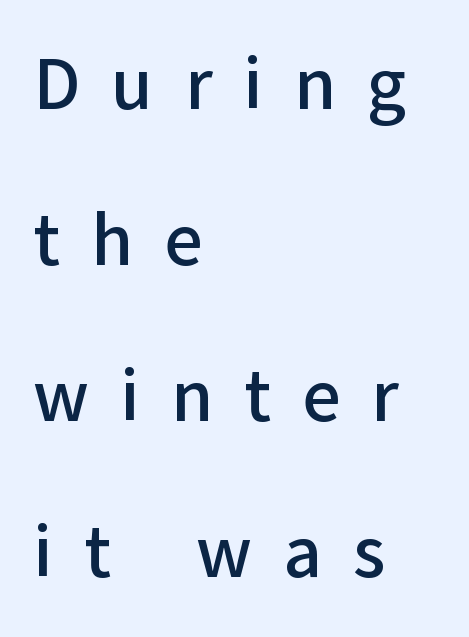
Regarding serifs, this sample does without them. The face used here is proportionally spaced, like ordinary book or web type. The specimen omits any rule beneath the text block's lines. The ragged edge is on the right, which tells us the setting is flush left. Students, observe: this is what heavily led, spacious text looks like.
